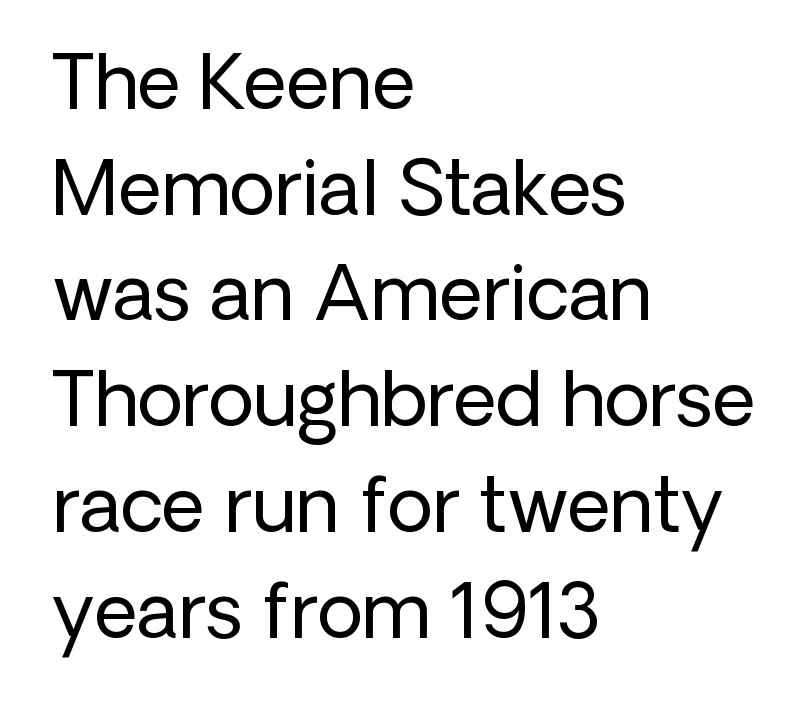
The image shows 75 px regular-weight sans-serif type, upright; set left-aligned, normal line spacing (1.41x), normal letter spacing, not underlined; low stroke contrast and a medium x-height.
